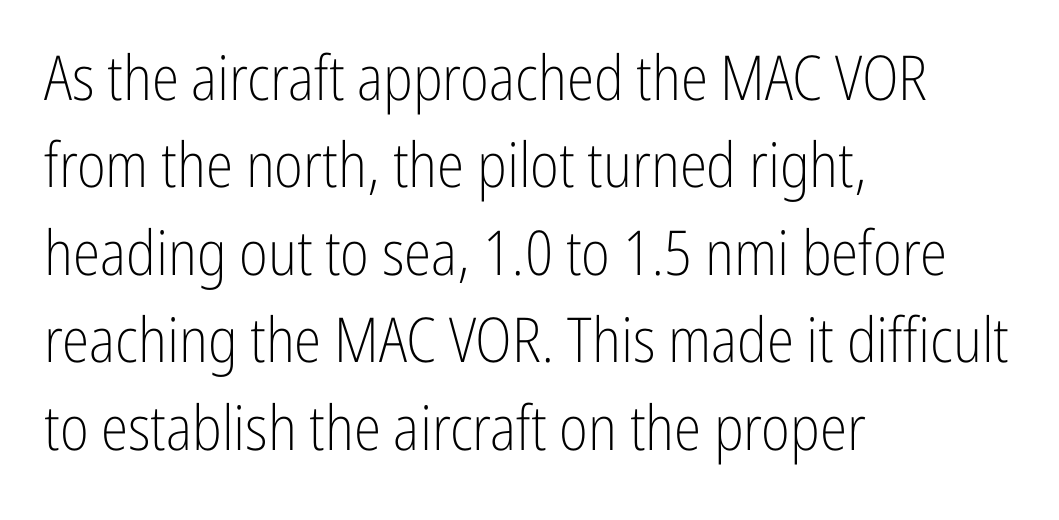
Q: Is the text bold? A: No.
Q: Is the text italic (slanted)? A: No, it is upright.
Q: Is the typeface a serif or a sans-serif typeface? A: Sans-serif.
Q: Is the text underlined? A: No.
Q: How is the paragraph aligned? A: Left-aligned.
Q: Is the spacing between letters normal or unusually wide? A: Normal.
Q: Is the spacing between lines tight, normal or loose? A: Normal.
Q: Width (condensed, normal, or wide)? A: Condensed.
Q: Stroke contrast? A: Low.
Q: x-height? A: Medium.
Q: Monospaced? A: No.
